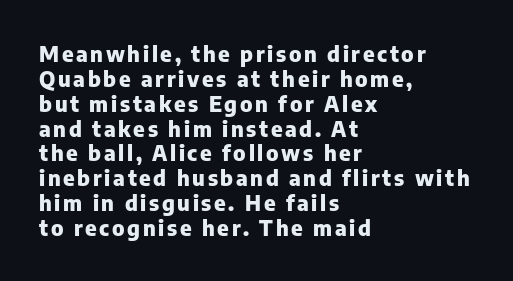
{"italic": "no", "bold": "yes", "underline": "no", "align": "left", "line_spacing": "tight", "line_spacing_ratio": 1.13, "glyph_px": 22}
